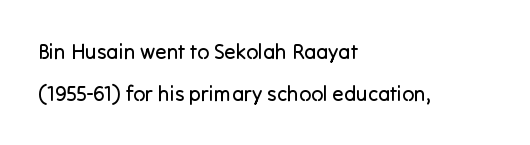
{"italic": "no", "bold": "no", "underline": "no", "align": "left", "line_spacing": "loose", "line_spacing_ratio": 1.98, "letter_spacing": "normal", "letter_spacing_em": 0.0, "glyph_px": 21}
